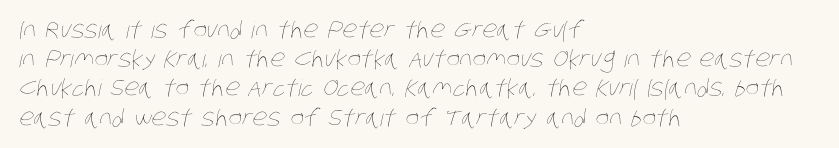
{"bold": "no", "underline": "no", "align": "left", "line_spacing": "normal", "line_spacing_ratio": 1.27, "letter_spacing": "normal", "letter_spacing_em": 0.0, "glyph_px": 23}
